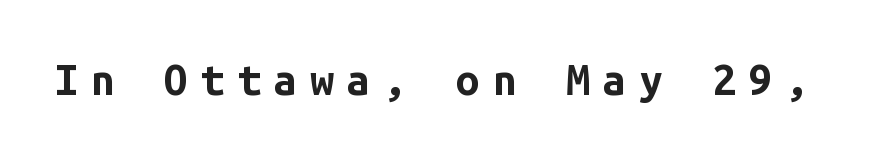
Q: Is the text bold? A: Yes.
Q: Is the text italic (slanted)? A: No, it is upright.
Q: Is the typeface a serif or a sans-serif typeface? A: Sans-serif.
Q: Is the text underlined? A: No.
Q: Is the spacing between letters normal or unusually wide? A: Unusually wide.
Q: Width (condensed, normal, or wide)? A: Normal.
Q: Stroke contrast? A: Low.
Q: x-height? A: Medium.
Q: Monospaced? A: Yes.
